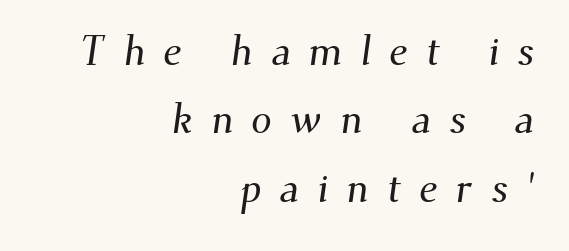
Summary of vertical rhythm: regular, with standard interline spacing. A typesetter would label this face a serif. The tracking jumps out immediately: characters are airy and widely separated. The passage shown is not underscored anywhere. Layout note: lines flush right. The rendering uses natural spacing where letterforms have individual widths.
